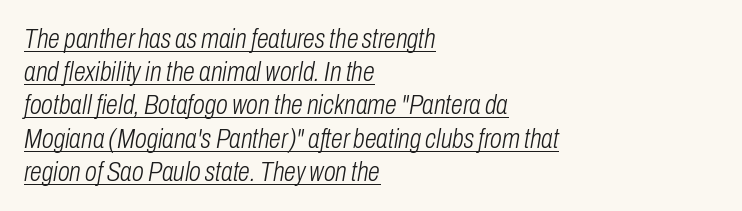
Q: Is the text bold? A: No.
Q: Is the text italic (slanted)? A: Yes, it leans right by about 10 degrees.
Q: Is the text underlined? A: Yes.
Q: How is the paragraph aligned? A: Left-aligned.
Q: Is the spacing between letters normal or unusually wide? A: Normal.
